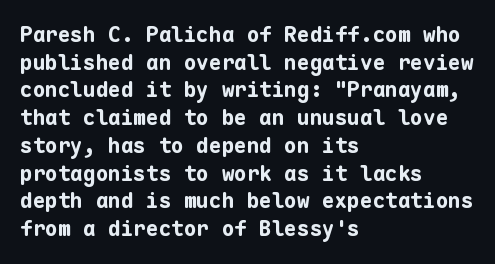
It's the straight-up-and-down kind of type. The words here are not underlined. Summary of vertical rhythm: regular, with standard interline spacing. Alignment: flush left. The rendering keeps characters at their native spacing.
